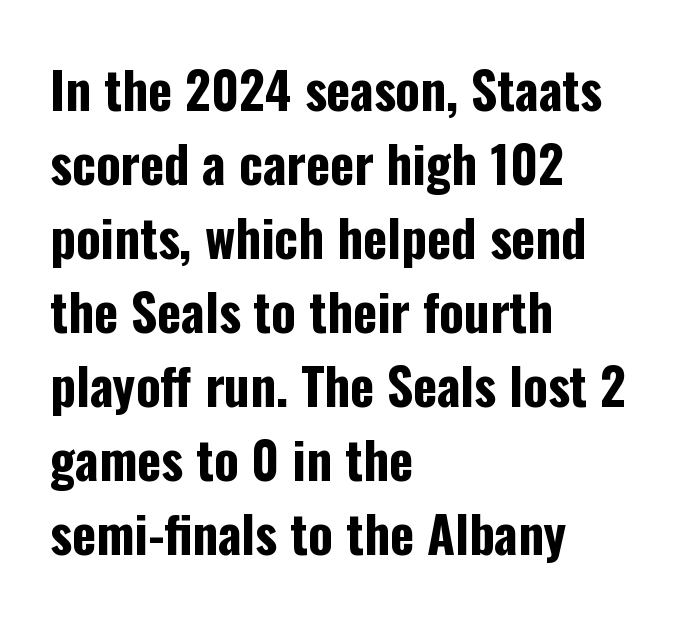
{"serif": "no", "italic": "no", "bold": "yes", "weight": "bold", "width": "condensed", "stroke_contrast": "low", "x_height": "medium", "monospaced": "no", "underline": "no", "align": "left", "line_spacing": "normal", "line_spacing_ratio": 1.45, "letter_spacing": "normal", "letter_spacing_em": 0.0, "glyph_px": 51}
